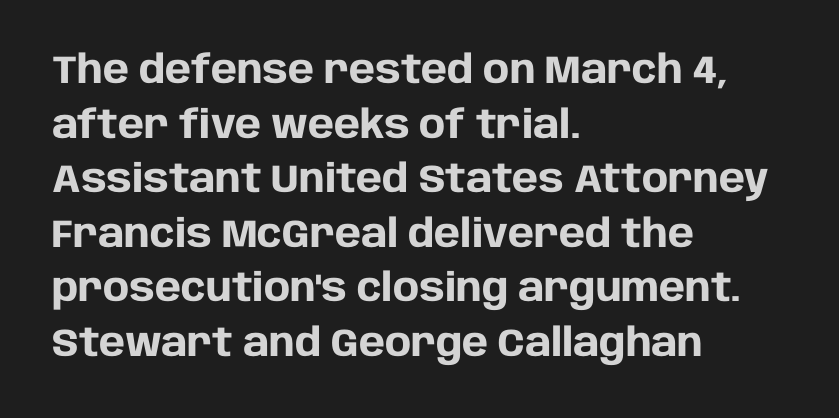
The image shows 39 px heavy sans-serif type, upright; set left-aligned, normal line spacing (1.4x), normal letter spacing, not underlined; low stroke contrast and a large x-height.
